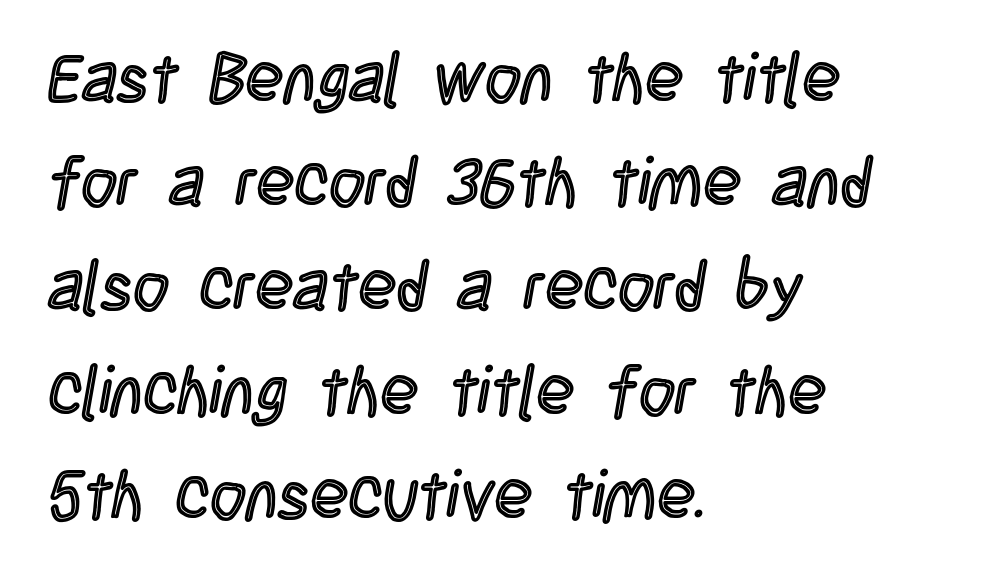
A normal amount of white space separates one row of letters from the next. There is no visible air inserted between adjacent glyphs. The setting favours the left margin, as ordinary paragraphs usually do. The rendering uses natural spacing where letterforms have individual widths. Rule under the text: the space is simply empty.
